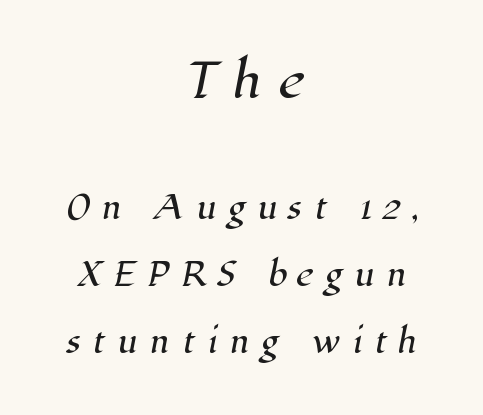
The image shows 46 px serif type; set centered, loose line spacing (2.16x), unusually wide letter spacing (+0.34 em), not underlined; the first (top) block is 1.48x larger; high stroke contrast and a medium x-height.
